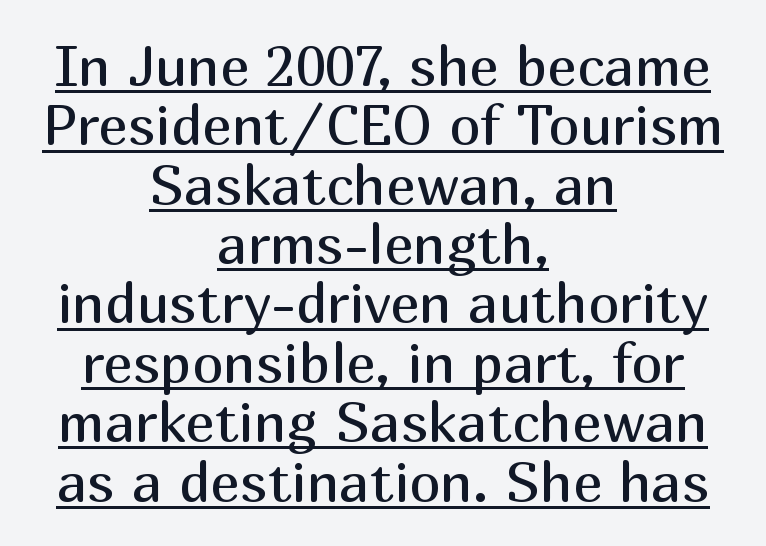
The image shows 56 px regular-weight sans-serif type, upright; set centered, tight line spacing (1.06x), normal letter spacing, underlined; medium stroke contrast and a medium x-height.
